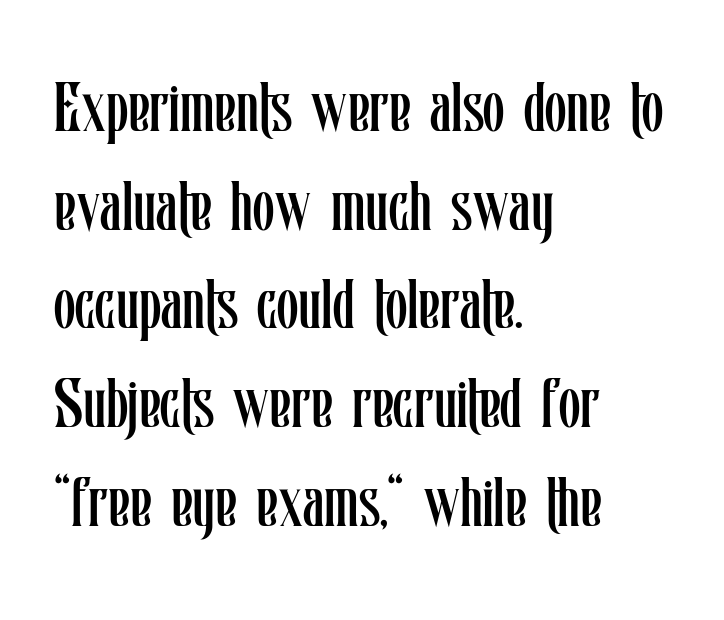
Q: Is the text bold? A: No.
Q: Is the text italic (slanted)? A: No, it is upright.
Q: Is the text underlined? A: No.
Q: How is the paragraph aligned? A: Left-aligned.
Q: Is the spacing between letters normal or unusually wide? A: Normal.
Q: Is the spacing between lines tight, normal or loose? A: Normal.
Q: Width (condensed, normal, or wide)? A: Condensed.
Q: Stroke contrast? A: Low.
Q: x-height? A: Medium.
Q: Monospaced? A: No.
